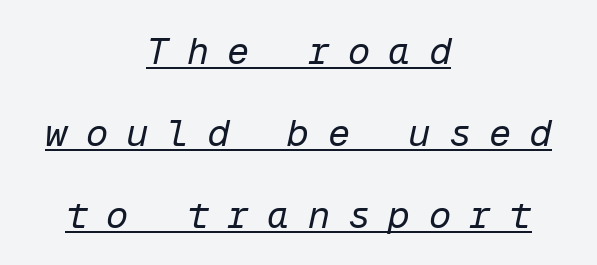
This is underlined copy, the kind a proofreader might mark for attention. The passage is arranged like a title page — every line centered. Look at the tracking — it's clearly loosened, letters drifting apart. In terms of leading, this rendering errs on the spacious side. Stroke thickness stays within the range of a standard reading face or lighter.
